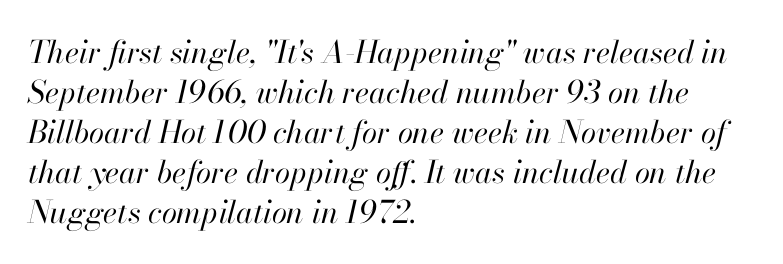
This sample has the flowing, uneven cadence of proportional lettering. Lines of text with bare space underneath. The face used here is rendered with its standard letterfit. Whoever set this chose a conventional vertical rhythm.
